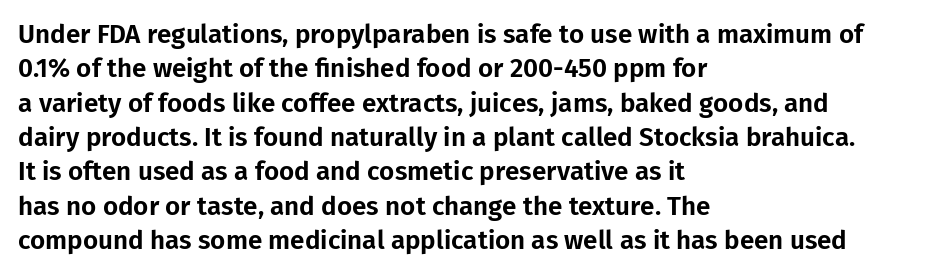
Q: Is the text italic (slanted)? A: No, it is upright.
Q: Is the text underlined? A: No.
Q: How is the paragraph aligned? A: Left-aligned.
Q: Is the spacing between letters normal or unusually wide? A: Normal.
Q: Is the spacing between lines tight, normal or loose? A: Normal.
